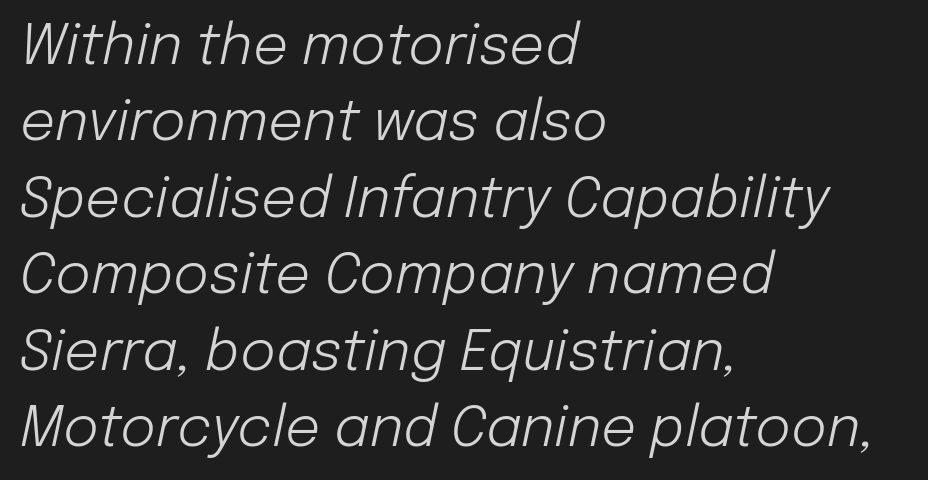
{"italic": "yes", "lean": "right", "slant_degrees": 12, "bold": "no", "weight": "light", "width": "normal", "stroke_contrast": "low", "x_height": "medium", "monospaced": "no", "underline": "no", "align": "left", "line_spacing": "normal", "line_spacing_ratio": 1.39, "letter_spacing": "normal", "letter_spacing_em": 0.0, "glyph_px": 55}
